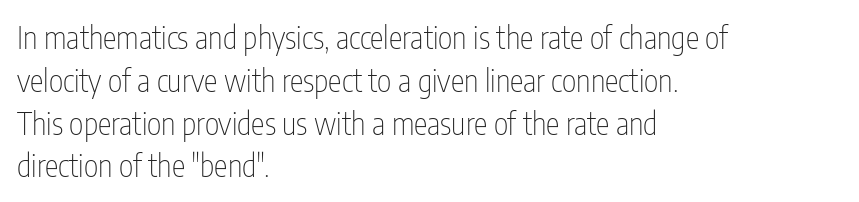
The image shows 31 px thin, condensed sans-serif type, upright; set left-aligned, normal line spacing (1.38x), normal letter spacing, not underlined; low stroke contrast and a medium x-height.
